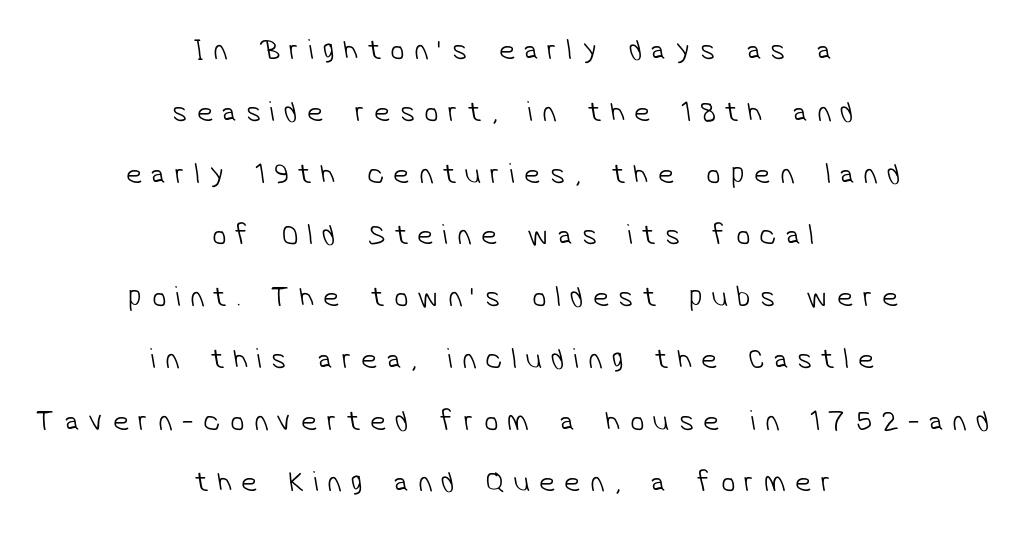
Character widths vary here, with narrow letters taking less room than wide ones. This reads as an unemphasized weight, regular at the heaviest. These lines stack symmetrically, like a column narrowing and widening about its center. This sample uses expanded letter spacing, leaving extra air between glyphs. Has an underline been added? It has not. Horizontal bands of white between lines are thick stripes.
